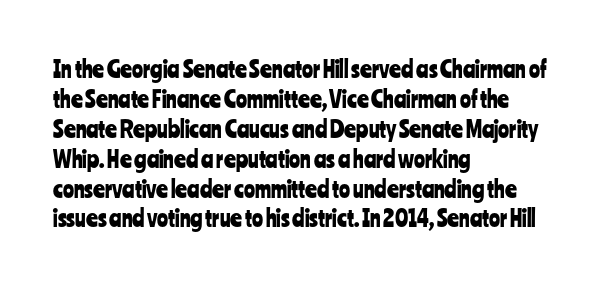
The rendering keeps characters at their native spacing. The string is rendered with underlining switched off. It's the straight-up-and-down kind of type. The paragraph has a hard left edge and a soft right edge. One glance says typical: line gaps are just what's usual.
